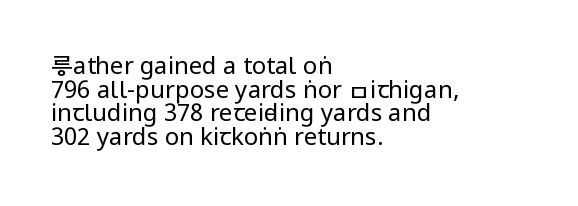
The image shows 24 px text type, upright; set left-aligned, tight line spacing (0.98x), normal letter spacing, not underlined.
